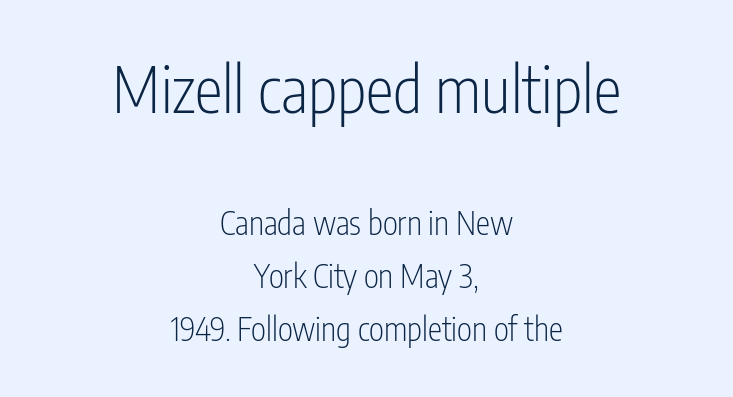
Q: Is the text bold? A: No.
Q: Is the text italic (slanted)? A: No, it is upright.
Q: Is the typeface a serif or a sans-serif typeface? A: Sans-serif.
Q: Is the text underlined? A: No.
Q: How is the paragraph aligned? A: Centered.
Q: Is the spacing between letters normal or unusually wide? A: Normal.
Q: Is the spacing between lines tight, normal or loose? A: Normal.
Q: Which block of text is set in a larger size, the first (top) or the second (bottom)? A: The first (top) one.
Q: Width (condensed, normal, or wide)? A: Condensed.
Q: Stroke contrast? A: Low.
Q: x-height? A: Medium.
Q: Monospaced? A: No.
